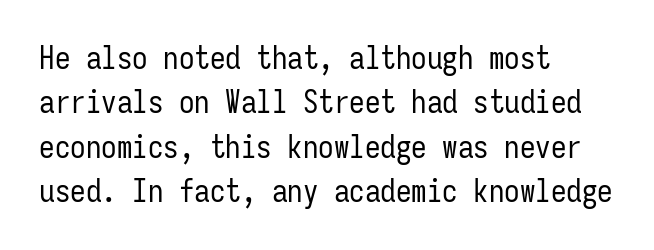
{"serif": "no", "italic": "no", "bold": "no", "weight": "regular", "width": "condensed", "stroke_contrast": "low", "x_height": "medium", "monospaced": "yes", "underline": "no", "align": "left", "line_spacing": "normal", "line_spacing_ratio": 1.43, "letter_spacing": "normal", "letter_spacing_em": 0.0, "glyph_px": 31}
